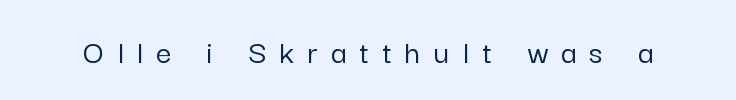
The image shows 34 px sans-serif type, upright; set unusually wide letter spacing (+0.4 em), not underlined; low stroke contrast and a medium x-height.
